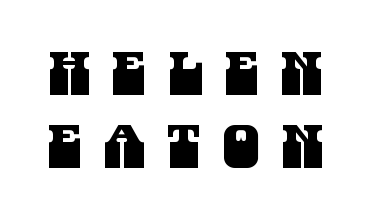
Q: Is the typeface a serif or a sans-serif typeface? A: Sans-serif.
Q: Is the text underlined? A: No.
Q: Is the spacing between letters normal or unusually wide? A: Unusually wide.
Q: Width (condensed, normal, or wide)? A: Condensed.
Q: Stroke contrast? A: Medium.
Q: x-height? A: Large.
Q: Monospaced? A: No.
